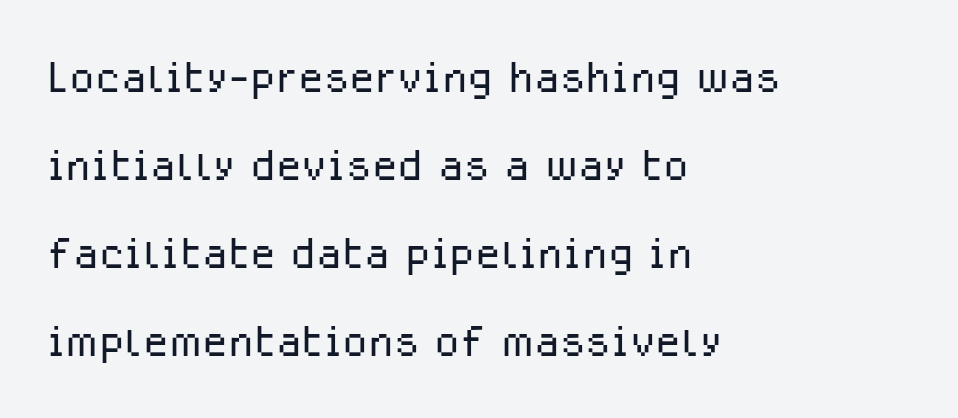
The letterforms sit at book weight or below. Observe the ordinary spacing: letters are neighbours, not strangers. Do the characters align in a grid? No, the font is proportional. Characters remain perfectly vertical along every line. The block of text has a typical density, with ordinary space between rows.
